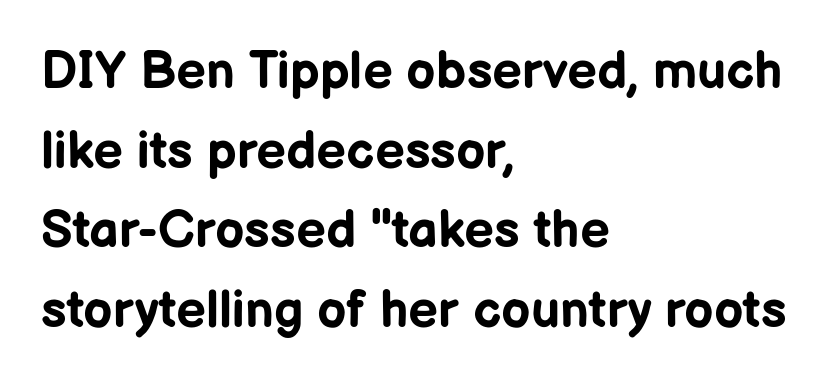
The image shows 52 px bold sans-serif type, upright; set left-aligned, normal line spacing (1.53x), normal letter spacing, not underlined; low stroke contrast and a medium x-height.
